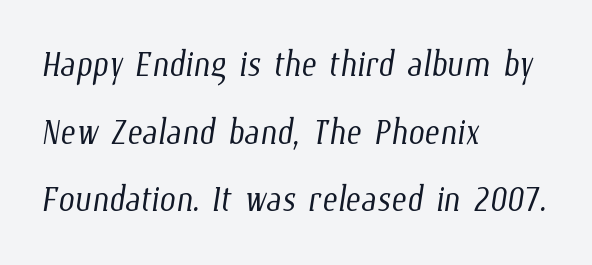
The image shows 46 px light, condensed type; set left-aligned, normal line spacing (1.47x), normal letter spacing, not underlined; low stroke contrast and a medium x-height.
